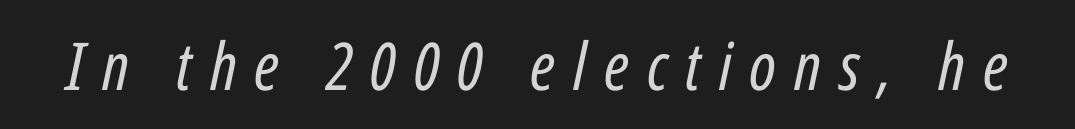
{"italic": "yes", "lean": "right", "slant_degrees": 12, "bold": "no", "weight": "regular", "width": "condensed", "stroke_contrast": "low", "x_height": "medium", "monospaced": "no", "underline": "no", "letter_spacing": "wide", "letter_spacing_em": 0.27, "glyph_px": 66}
